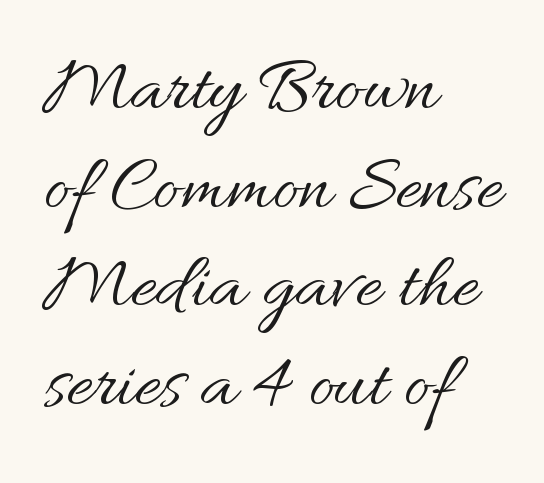
{"bold": "no", "weight": "regular", "width": "normal", "stroke_contrast": "medium", "x_height": "small", "monospaced": "no", "underline": "no", "align": "left", "line_spacing": "normal", "line_spacing_ratio": 1.25, "letter_spacing": "normal", "letter_spacing_em": 0.0, "glyph_px": 79}
